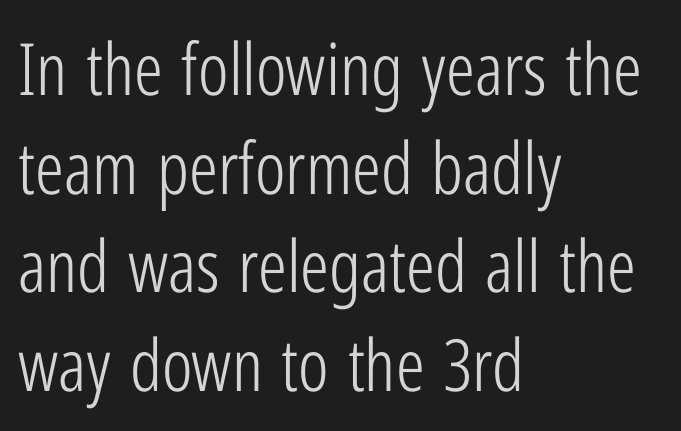
The foot of each line stays bare and open. Proportional: the letters do not fall into vertical columns. Line starts are locked; line ends wander. Summary of weight: not heavy and not bold. Stroke terminals: plain, sans-serif. The block of text has a typical density, with ordinary space between rows.
